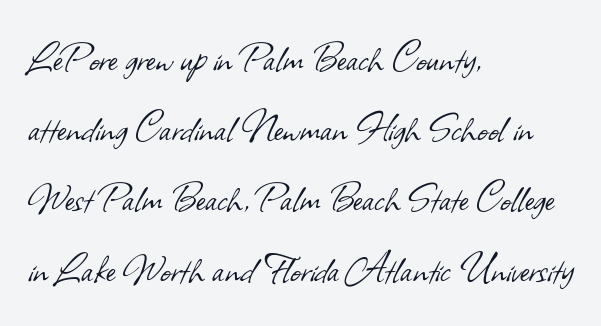
These lines stack with their left ends in a neat column. Is this a fixed-width face? No — the glyphs have proportional, varying widths. Unmarked baselines from the first word to the last. Default kerning and tracking; the words read as compact shapes. Font category for this specimen: sans-serif. The letterforms sit at book weight or below.
